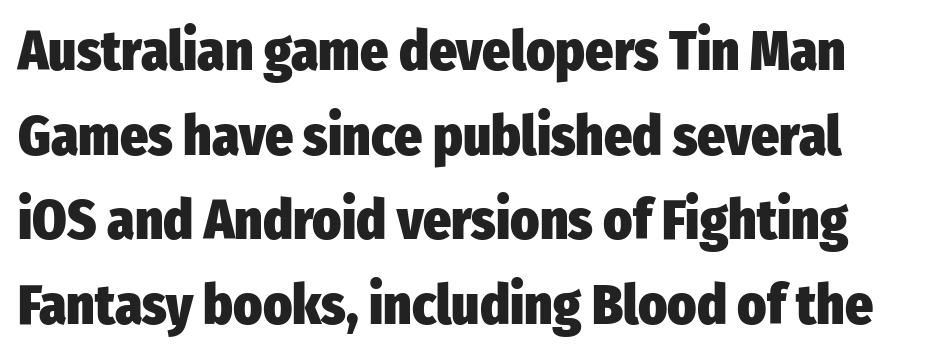
Q: Is the text bold? A: Yes.
Q: Is the text italic (slanted)? A: No, it is upright.
Q: Is the typeface a serif or a sans-serif typeface? A: Sans-serif.
Q: Is the text underlined? A: No.
Q: Is the spacing between letters normal or unusually wide? A: Normal.
Q: Is the spacing between lines tight, normal or loose? A: Normal.
Q: Width (condensed, normal, or wide)? A: Condensed.
Q: Stroke contrast? A: Low.
Q: x-height? A: Medium.
Q: Monospaced? A: No.
